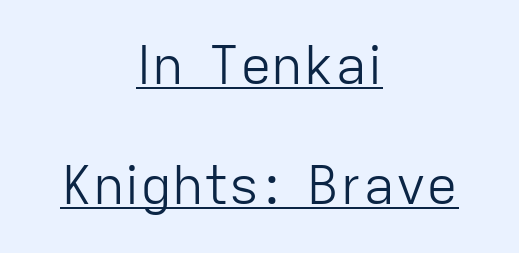
The typeface chosen for these lines omits serifs. Has an underline been added? It has. The paragraph has two soft edges and a firm central axis. Vertical spacing — loose. A typesetter would call this proportional, since set widths differ per character.
